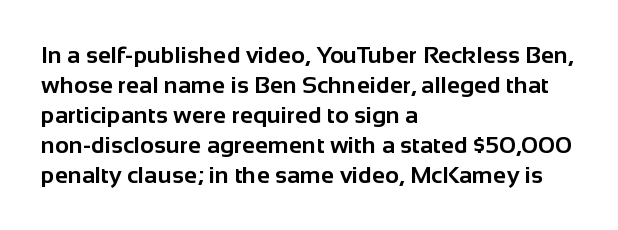
The image shows 24 px bold type, upright; set left-aligned, normal line spacing (1.25x), normal letter spacing, not underlined.
